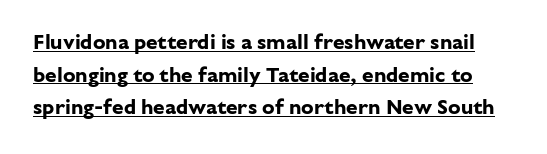
Q: Is the text bold? A: Yes.
Q: Is the text italic (slanted)? A: No, it is upright.
Q: Is the text underlined? A: Yes.
Q: Is the spacing between letters normal or unusually wide? A: Normal.
Q: Is the spacing between lines tight, normal or loose? A: Normal.
